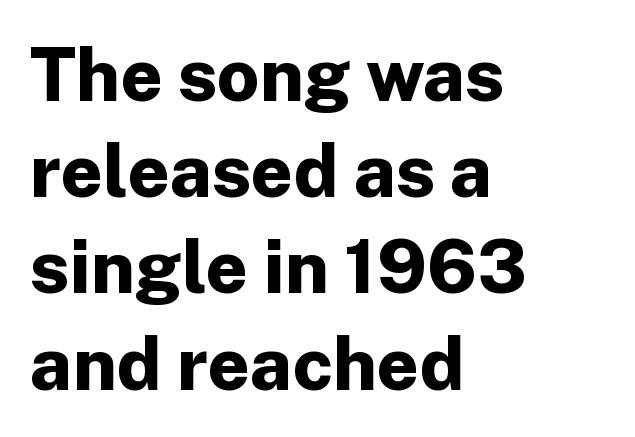
{"serif": "no", "italic": "no", "bold": "yes", "weight": "bold", "width": "normal", "stroke_contrast": "low", "x_height": "medium", "monospaced": "no", "underline": "no", "align": "left", "line_spacing": "normal", "line_spacing_ratio": 1.3, "letter_spacing": "normal", "letter_spacing_em": 0.0, "glyph_px": 74}
